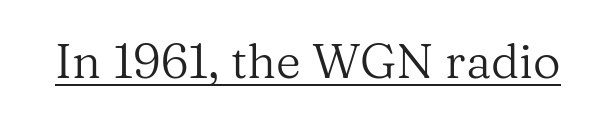
The image shows 48 px regular-weight serif type, upright; set normal letter spacing, underlined; medium stroke contrast and a medium x-height.
